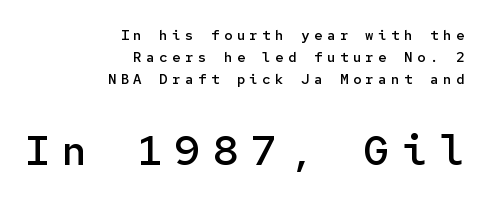
The image shows 41 px semibold sans-serif type, upright, monospaced; set right-aligned, normal line spacing (1.56x), unusually wide letter spacing (+0.32 em), not underlined; the second (bottom) block is 2.93x larger; low stroke contrast and a medium x-height.
